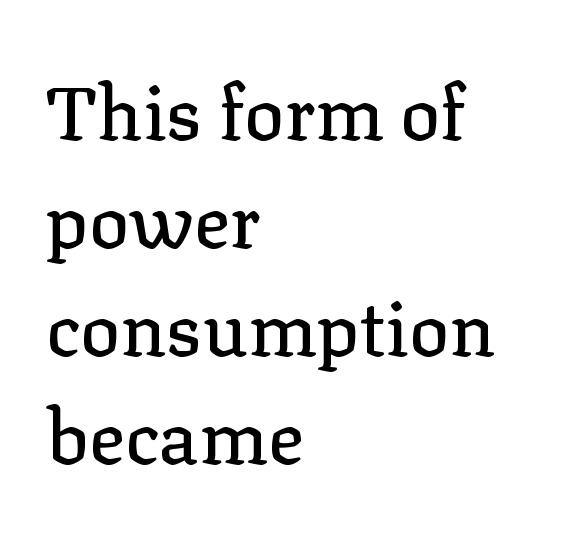
{"serif": "yes", "italic": "no", "width": "normal", "stroke_contrast": "low", "x_height": "medium", "monospaced": "no", "underline": "no", "align": "left", "line_spacing": "normal", "line_spacing_ratio": 1.44, "letter_spacing": "normal", "letter_spacing_em": 0.0, "glyph_px": 75}
